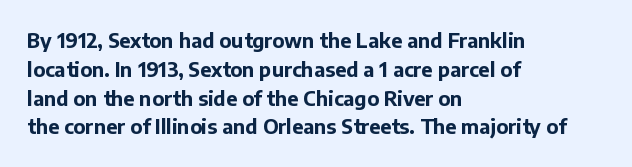
{"italic": "no", "bold": "yes", "underline": "no", "align": "left", "line_spacing": "normal", "line_spacing_ratio": 1.44, "letter_spacing": "normal", "letter_spacing_em": 0.0, "glyph_px": 20}
